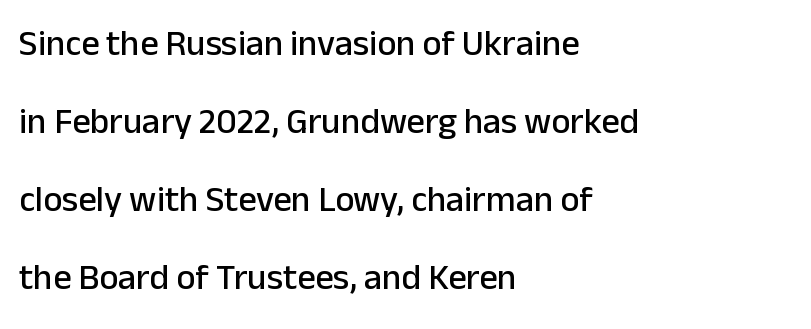
The image shows 36 px sans-serif type, upright; set left-aligned, loose line spacing (2.17x), normal letter spacing, not underlined; low stroke contrast and a medium x-height.
